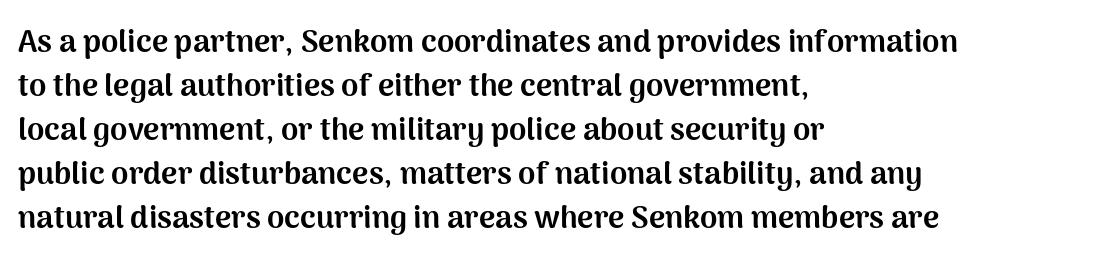
{"serif": "no", "italic": "no", "bold": "yes", "weight": "bold", "width": "normal", "stroke_contrast": "medium", "x_height": "medium", "monospaced": "no", "underline": "no", "align": "left", "line_spacing": "normal", "line_spacing_ratio": 1.42, "letter_spacing": "normal", "letter_spacing_em": 0.0, "glyph_px": 31}
